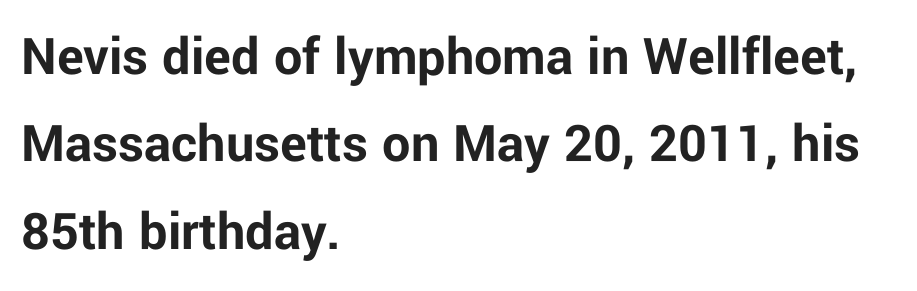
{"serif": "no", "italic": "no", "bold": "yes", "weight": "bold", "width": "normal", "stroke_contrast": "low", "x_height": "medium", "monospaced": "no", "underline": "no", "align": "left", "line_spacing": "normal", "line_spacing_ratio": 1.56, "letter_spacing": "normal", "letter_spacing_em": 0.0, "glyph_px": 56}
